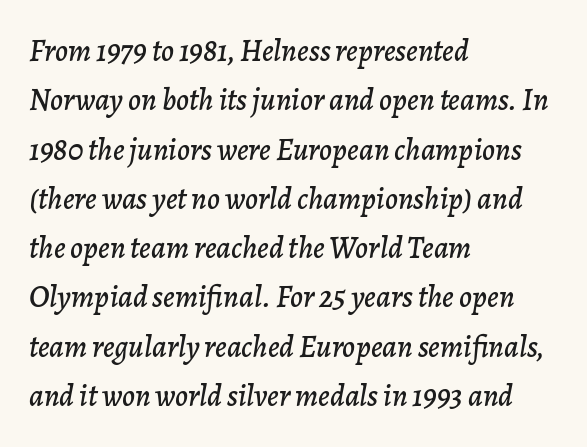
Q: Is the text italic (slanted)? A: Yes, it leans right by about 7 degrees.
Q: Is the text underlined? A: No.
Q: How is the paragraph aligned? A: Left-aligned.
Q: Is the spacing between letters normal or unusually wide? A: Normal.
Q: Is the spacing between lines tight, normal or loose? A: Normal.
Q: Width (condensed, normal, or wide)? A: Normal.
Q: Stroke contrast? A: Low.
Q: x-height? A: Medium.
Q: Monospaced? A: No.
